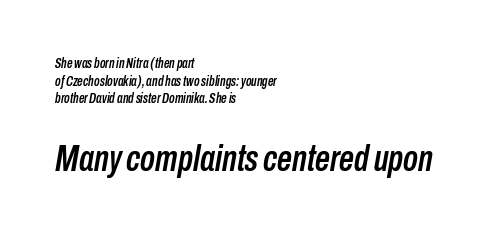
Q: Is the text italic (slanted)? A: Yes, it leans right by about 10 degrees.
Q: Is the text underlined? A: No.
Q: How is the paragraph aligned? A: Left-aligned.
Q: Is the spacing between letters normal or unusually wide? A: Normal.
Q: Is the spacing between lines tight, normal or loose? A: Normal.
Q: Which block of text is set in a larger size, the first (top) or the second (bottom)? A: The second (bottom) one.
Q: Width (condensed, normal, or wide)? A: Condensed.
Q: Stroke contrast? A: Low.
Q: x-height? A: Medium.
Q: Monospaced? A: No.
